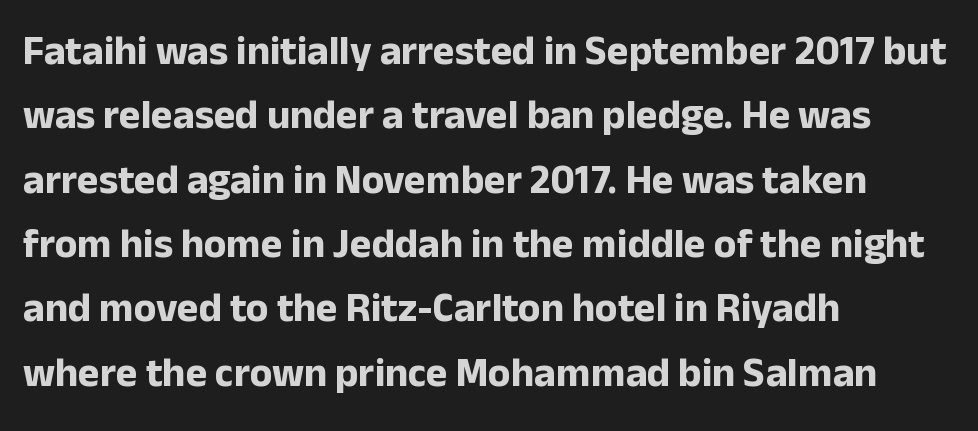
Q: Is the text bold? A: Yes.
Q: Is the text italic (slanted)? A: No, it is upright.
Q: Is the typeface a serif or a sans-serif typeface? A: Sans-serif.
Q: Is the text underlined? A: No.
Q: How is the paragraph aligned? A: Left-aligned.
Q: Is the spacing between letters normal or unusually wide? A: Normal.
Q: Is the spacing between lines tight, normal or loose? A: Normal.
Q: Width (condensed, normal, or wide)? A: Normal.
Q: Stroke contrast? A: Low.
Q: x-height? A: Medium.
Q: Monospaced? A: No.
